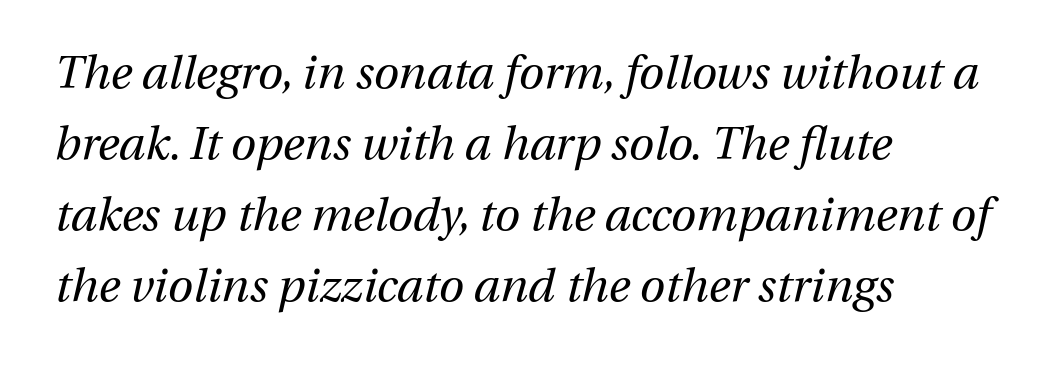
The horizontal fit of the characters is conventional and even. The area under the type is left untouched. These lines are rendered in a variable-pitch font. In CSS terms this would be text-align: left. Regular leading.
